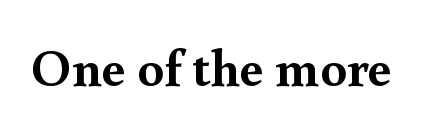
Q: Is the text bold? A: Yes.
Q: Is the text italic (slanted)? A: No, it is upright.
Q: Is the typeface a serif or a sans-serif typeface? A: Serif.
Q: Is the text underlined? A: No.
Q: Is the spacing between letters normal or unusually wide? A: Normal.
Q: Width (condensed, normal, or wide)? A: Normal.
Q: x-height? A: Small.
Q: Monospaced? A: No.
